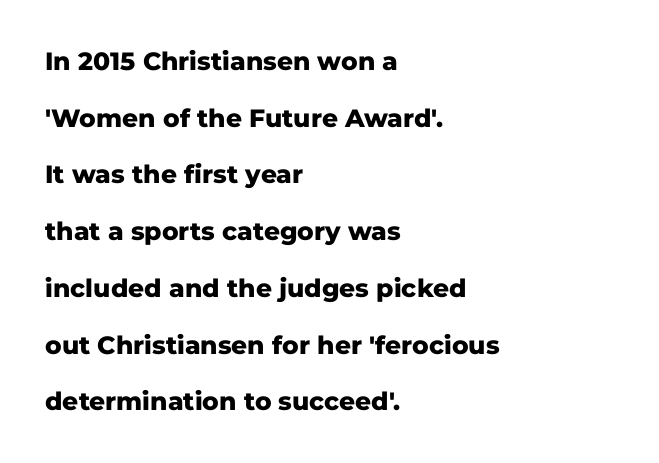
Notice how the passage keeps a crisp vertical edge on the left only. Glyph-to-glyph distance matches everyday printed text. Does the weight exceed regular? Yes, all the way to bold. Leading is clearly above the norm, producing a sparse column.
